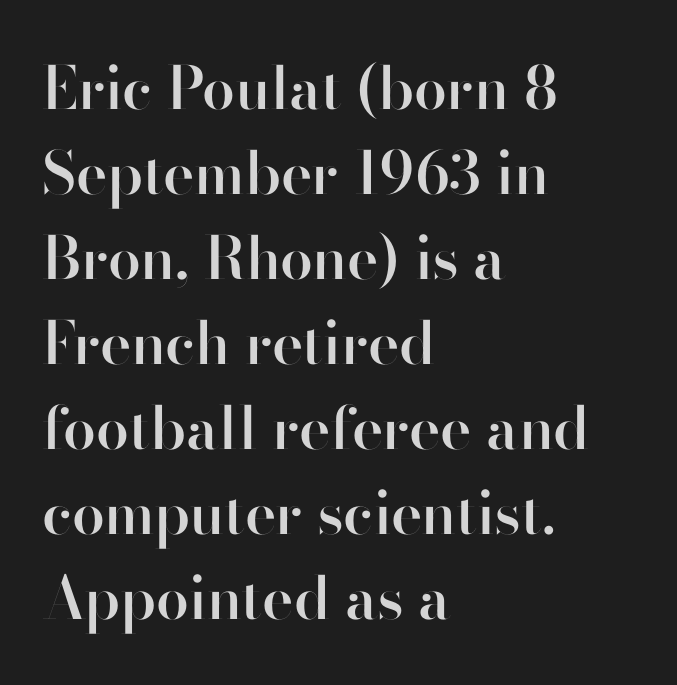
{"serif": "no", "italic": "no", "bold": "semi", "weight": "semibold", "width": "normal", "stroke_contrast": "high", "x_height": "small", "monospaced": "no", "underline": "no", "align": "left", "line_spacing": "normal", "line_spacing_ratio": 1.44, "letter_spacing": "normal", "letter_spacing_em": 0.0, "glyph_px": 59}
